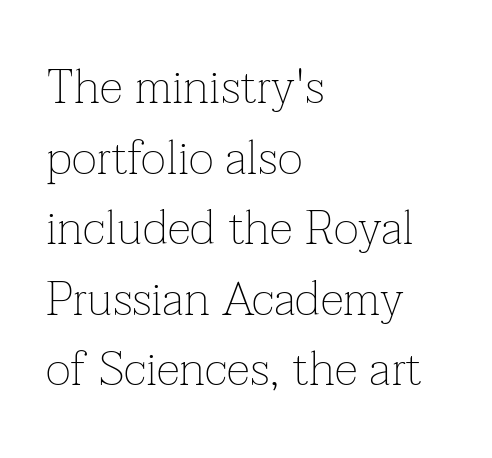
The image shows 48 px thin serif type, upright; set left-aligned, normal line spacing (1.47x), normal letter spacing, not underlined; low stroke contrast and a medium x-height.
